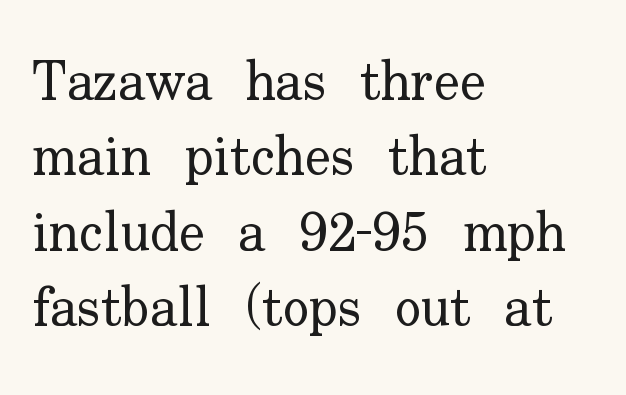
Q: Is the text bold? A: No.
Q: Is the text italic (slanted)? A: No, it is upright.
Q: Is the typeface a serif or a sans-serif typeface? A: Serif.
Q: Is the text underlined? A: No.
Q: How is the paragraph aligned? A: Left-aligned.
Q: Is the spacing between letters normal or unusually wide? A: Normal.
Q: Is the spacing between lines tight, normal or loose? A: Normal.
Q: Width (condensed, normal, or wide)? A: Normal.
Q: Stroke contrast? A: Low.
Q: x-height? A: Small.
Q: Monospaced? A: No.
